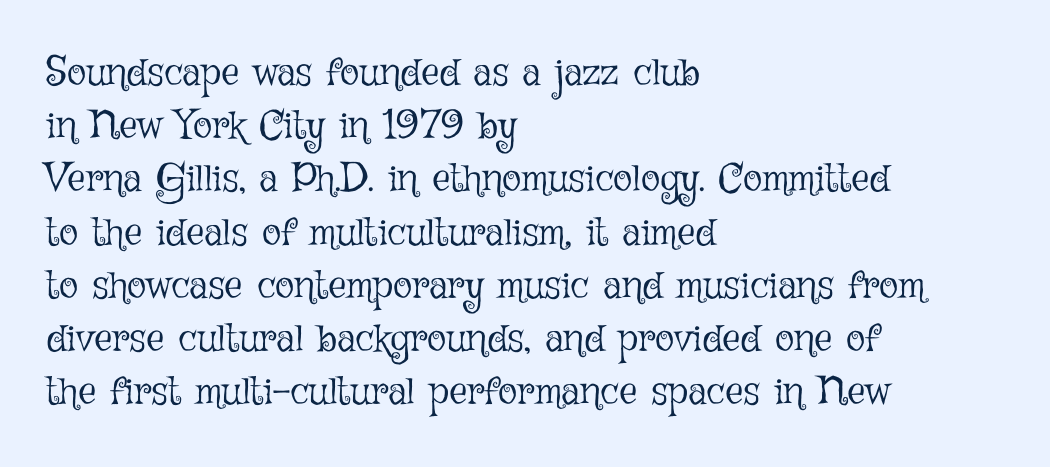
One glance says typical: line gaps are just what's usual. Do the characters align in a grid? No, the font is proportional. No word sits above an underline. Letter spacing: default. The lines in this sample share a left origin and differ only in where they stop.
